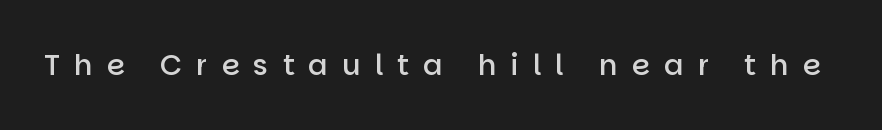
The image shows 29 px semibold sans-serif type, upright; set unusually wide letter spacing (+0.48 em), not underlined; low stroke contrast and a large x-height.
